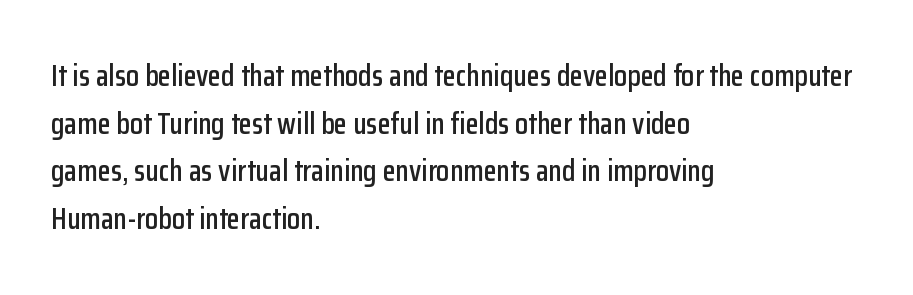
The setting favours the left margin, as ordinary paragraphs usually do. The passage shown stacks its lines at a standard gap. The strip under each line holds only bare page. Examine the stroke ends and you'll find no serifs.
